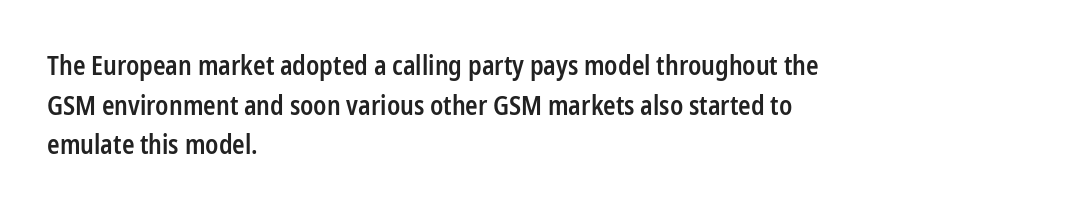
The image shows 26 px text type, upright; set left-aligned, normal line spacing (1.52x), normal letter spacing, not underlined.
